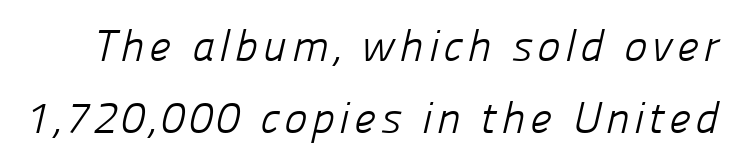
Q: Is the text bold? A: No.
Q: Is the typeface a serif or a sans-serif typeface? A: Sans-serif.
Q: Is the text underlined? A: No.
Q: Is the spacing between lines tight, normal or loose? A: Normal.
Q: Width (condensed, normal, or wide)? A: Normal.
Q: Stroke contrast? A: Low.
Q: x-height? A: Medium.
Q: Monospaced? A: No.
